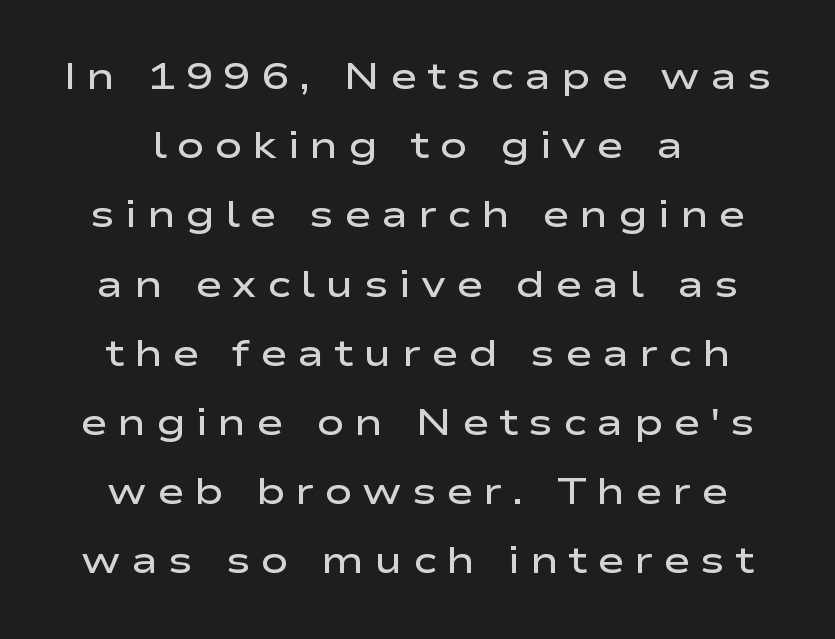
The image shows 37 px semibold, wide sans-serif type, upright; set centered, line spacing 1.87x, unusually wide letter spacing (+0.27 em), not underlined; low stroke contrast and a medium x-height.
